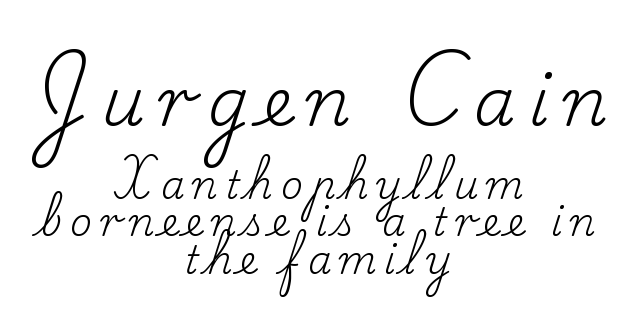
{"serif": "yes", "bold": "no", "weight": "regular", "width": "normal", "stroke_contrast": "low", "x_height": "small", "monospaced": "no", "underline": "no", "align": "center", "line_spacing": "tight", "line_spacing_ratio": 0.98, "letter_spacing": "wide", "letter_spacing_em": 0.2, "larger_block": "first", "size_ratio": 1.76, "glyph_px": 67}
